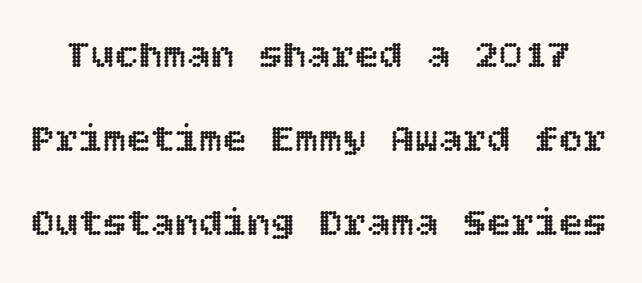
The baseline area is clear. Summary of vertical rhythm: relaxed, with wide interline spacing. Posture: upright roman. Each word holds together tightly as a unit, with standard inter-letter gaps.
